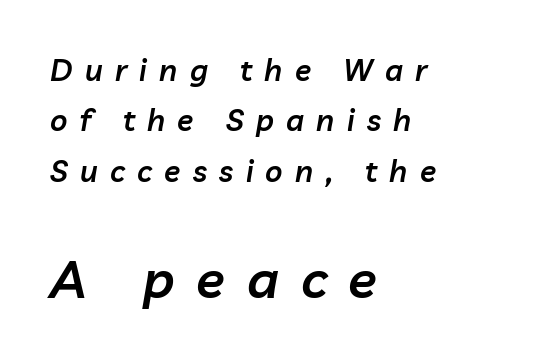
The image shows 53 px semibold type, italic (leaning right); set left-aligned, normal line spacing (1.68x), unusually wide letter spacing (+0.41 em), not underlined; the second (bottom) block is 1.77x larger; low stroke contrast and a medium x-height.
